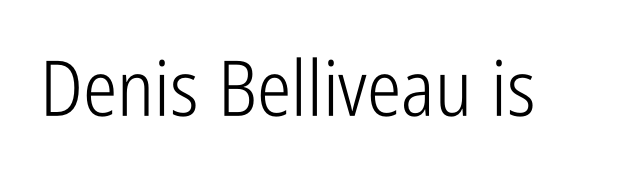
Q: Is the text bold? A: No.
Q: Is the text italic (slanted)? A: No, it is upright.
Q: Is the typeface a serif or a sans-serif typeface? A: Sans-serif.
Q: Is the text underlined? A: No.
Q: Is the spacing between letters normal or unusually wide? A: Normal.
Q: Width (condensed, normal, or wide)? A: Condensed.
Q: Stroke contrast? A: Low.
Q: x-height? A: Medium.
Q: Monospaced? A: No.
